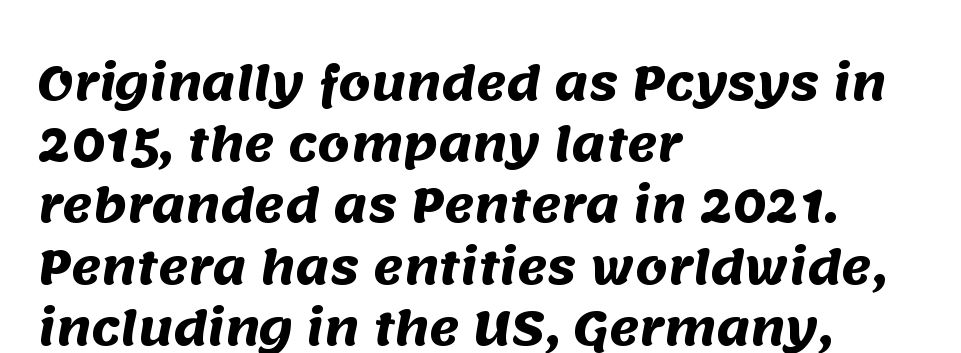
The leading is moderate, giving the passage an even texture. The rendering keeps characters at their native spacing. The font is running at its bold setting. To sum up the face: it is a sans, with no serifs. Proportional: the letters do not fall into vertical columns. One-word summary of the alignment: left.
